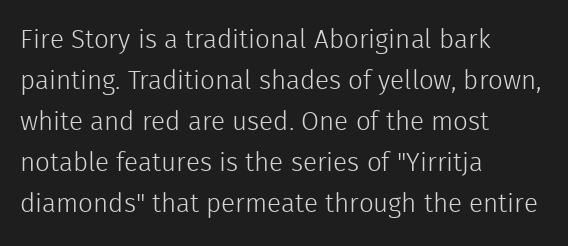
{"italic": "no", "bold": "no", "underline": "no", "align": "left", "line_spacing": "normal", "line_spacing_ratio": 1.58, "letter_spacing": "normal", "letter_spacing_em": 0.0, "glyph_px": 26}
